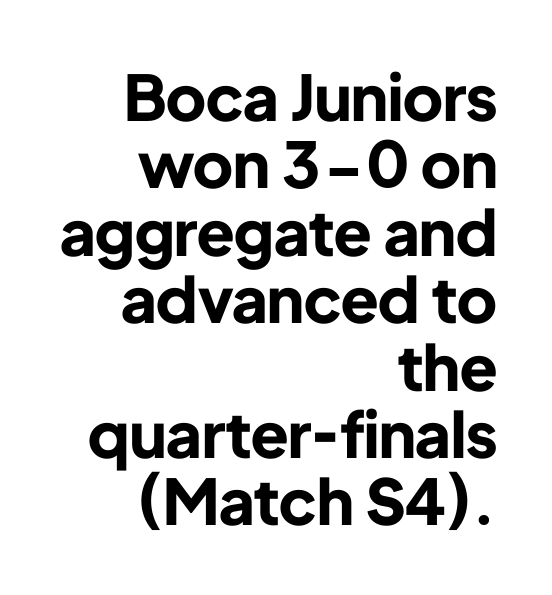
The image shows 63 px bold sans-serif type, upright; set right-aligned, tight line spacing (1.07x), normal letter spacing, not underlined; low stroke contrast and a medium x-height.
